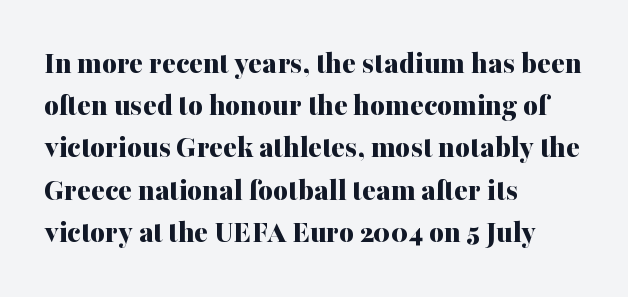
The image shows 32 px bold serif type, upright; set left-aligned, normal line spacing (1.32x), normal letter spacing, not underlined; medium stroke contrast and a medium x-height.
